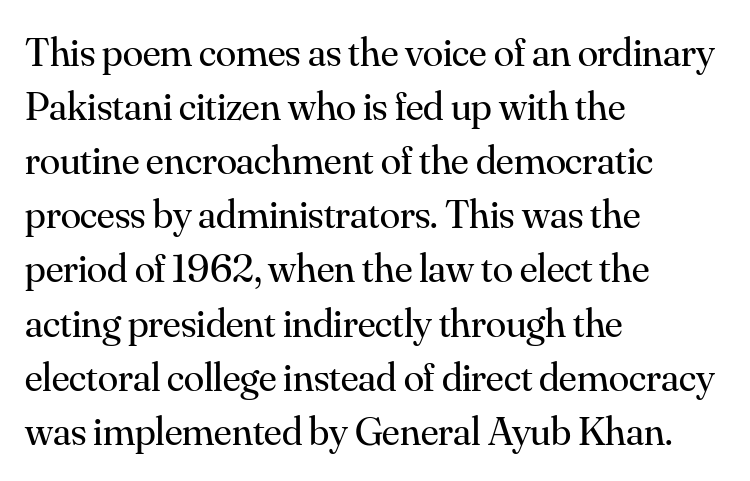
Q: Is the text bold? A: No.
Q: Is the text italic (slanted)? A: No, it is upright.
Q: Is the typeface a serif or a sans-serif typeface? A: Serif.
Q: Is the text underlined? A: No.
Q: How is the paragraph aligned? A: Left-aligned.
Q: Is the spacing between letters normal or unusually wide? A: Normal.
Q: Is the spacing between lines tight, normal or loose? A: Normal.
Q: Width (condensed, normal, or wide)? A: Normal.
Q: Stroke contrast? A: Medium.
Q: x-height? A: Small.
Q: Monospaced? A: No.
